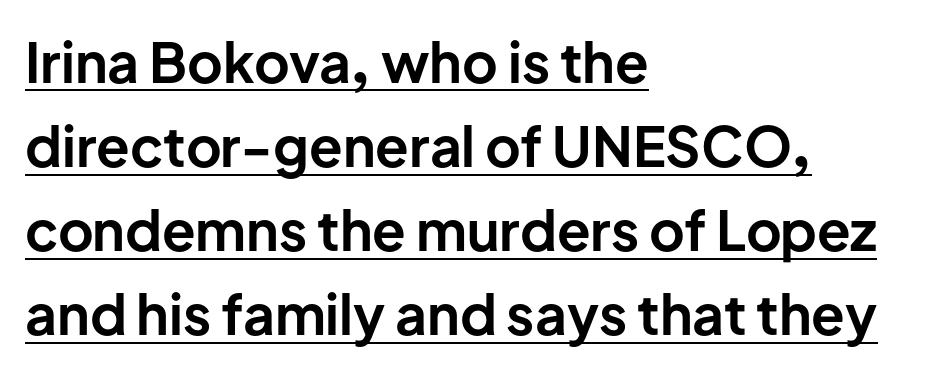
{"serif": "no", "italic": "no", "bold": "yes", "weight": "bold", "width": "normal", "stroke_contrast": "low", "x_height": "medium", "monospaced": "no", "underline": "yes", "align": "left", "line_spacing": "normal", "line_spacing_ratio": 1.53, "letter_spacing": "normal", "letter_spacing_em": 0.0, "glyph_px": 55}
